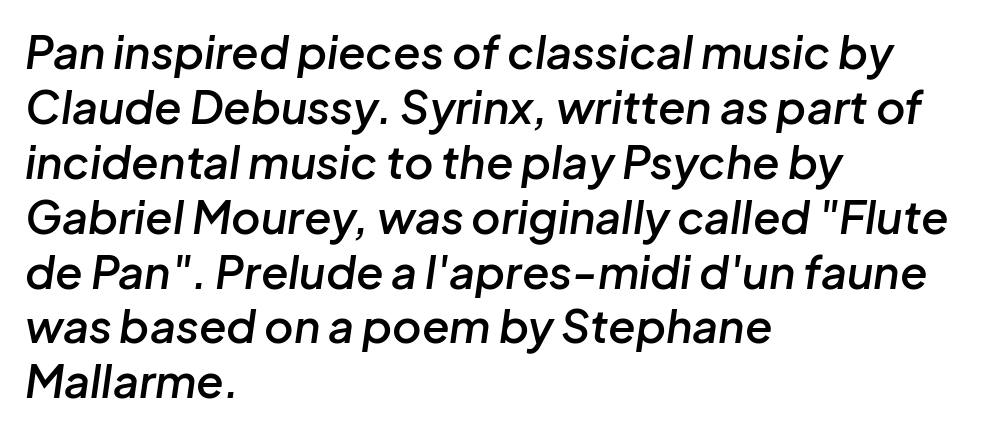
This sample is left-justified, so line endings fall wherever the words run out. This is moderately heavy type, rendered in semibold. Think of a printed novel: that variable character pitch is what you see here. Tall strokes in this sample are angled rather than plumb.
